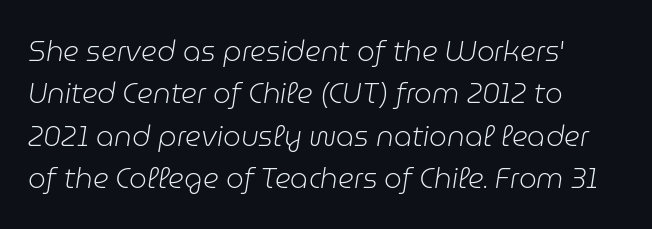
The image shows 28 px light type, italic (leaning right); set left-aligned, normal line spacing (1.51x), normal letter spacing, not underlined; low stroke contrast and a medium x-height.
